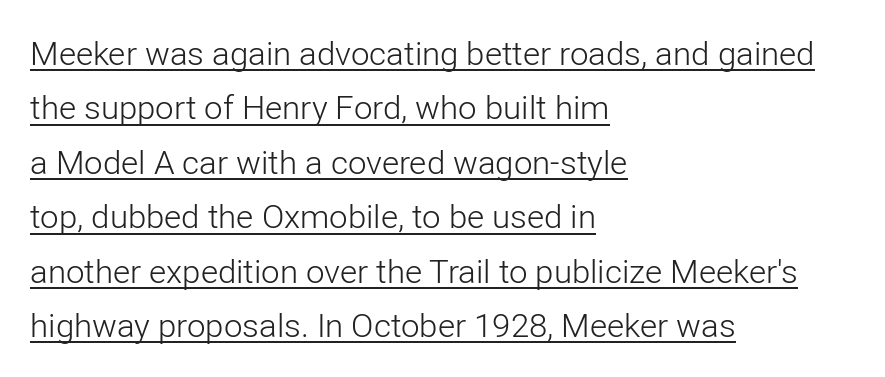
Between one letter and the next there's only the usual sliver of space. Examine the stroke ends and you'll find no serifs. Weight: in the light-to-regular range. The letters advance in unequal steps, a hallmark of proportional type.
